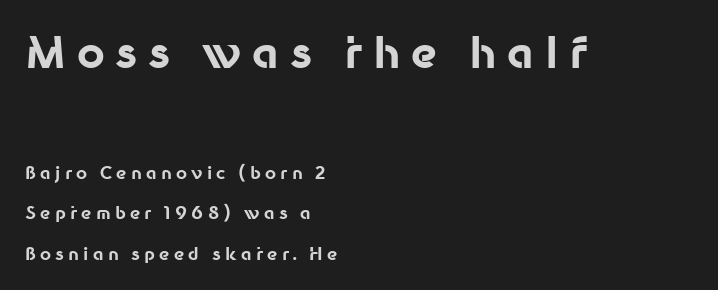
Q: Is the text bold? A: Yes.
Q: Is the text italic (slanted)? A: No, it is upright.
Q: Is the typeface a serif or a sans-serif typeface? A: Sans-serif.
Q: Is the text underlined? A: No.
Q: How is the paragraph aligned? A: Left-aligned.
Q: Is the spacing between letters normal or unusually wide? A: Unusually wide.
Q: Is the spacing between lines tight, normal or loose? A: Loose.
Q: Which block of text is set in a larger size, the first (top) or the second (bottom)? A: The first (top) one.
Q: Width (condensed, normal, or wide)? A: Normal.
Q: Stroke contrast? A: Low.
Q: x-height? A: Medium.
Q: Monospaced? A: No.
